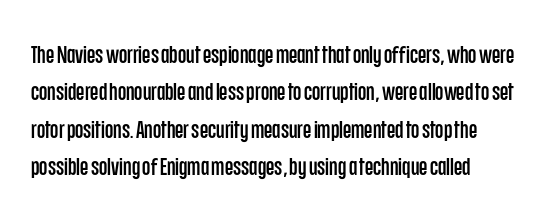
{"italic": "no", "underline": "no", "align": "left", "line_spacing": "normal", "line_spacing_ratio": 1.56, "letter_spacing": "normal", "letter_spacing_em": 0.0, "glyph_px": 24}
